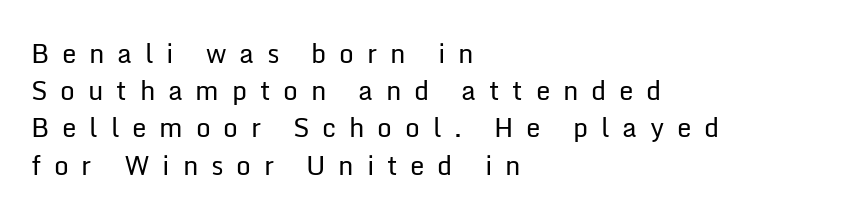
The typeface has the unassuming heft of standard copy or less. Does the lettering tilt? It doesn't — this is upright. The type is letterspaced generously, with wide tracking. Which margin do the lines hug? The left one — the right edge is uneven. Baseline-to-baseline distance is the conventional proportion of letter height. Each row of text sits above clean, open space.
